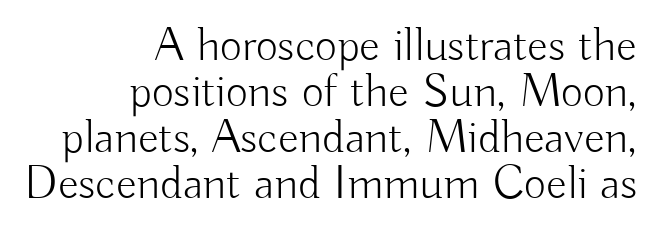
Proportional: the letters do not fall into vertical columns. Whoever set this chose condensed vertical rhythm over breathing room. Nothing unusual about the tracking: characters are spaced as the font intends. Are there feet on the stems? There aren't — it's a sans. Clear beneath every line of the passage. Unlike italic type, these characters show no tilt at all.
